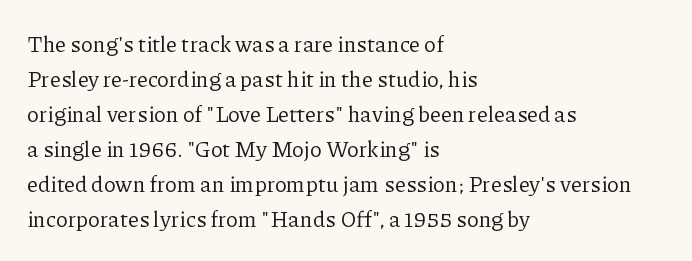
The image shows 22 px text type, upright; set left-aligned, normal line spacing (1.59x), normal letter spacing, not underlined.
